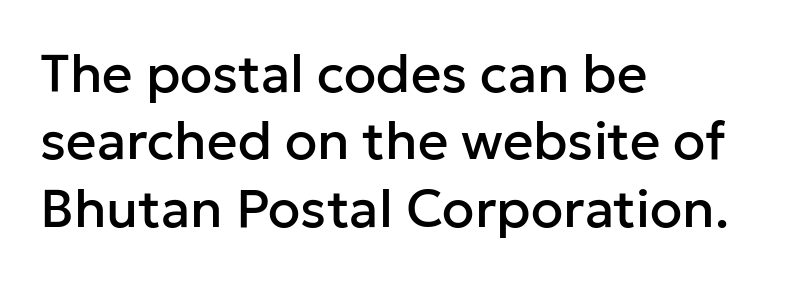
Q: Is the text italic (slanted)? A: No, it is upright.
Q: Is the typeface a serif or a sans-serif typeface? A: Sans-serif.
Q: Is the text underlined? A: No.
Q: How is the paragraph aligned? A: Left-aligned.
Q: Is the spacing between letters normal or unusually wide? A: Normal.
Q: Is the spacing between lines tight, normal or loose? A: Normal.
Q: Width (condensed, normal, or wide)? A: Normal.
Q: Stroke contrast? A: Low.
Q: x-height? A: Medium.
Q: Monospaced? A: No.
